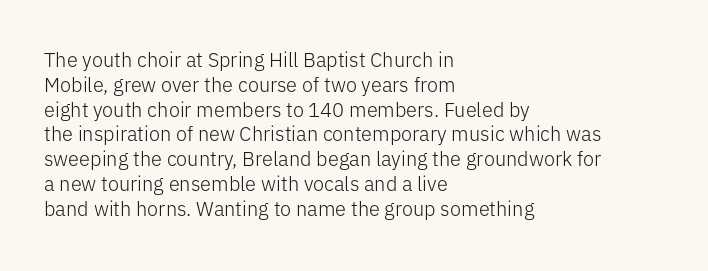
Each stroke keeps to a modest, everyday thickness or less. The type is set solid horizontally, with unmodified tracking. Italic: no, the glyphs are upright roman. In CSS terms this would be text-align: left.
